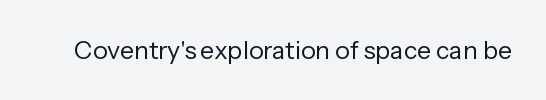
Q: Is the text bold? A: No.
Q: Is the text italic (slanted)? A: No, it is upright.
Q: Is the text underlined? A: No.
Q: Is the spacing between letters normal or unusually wide? A: Normal.
